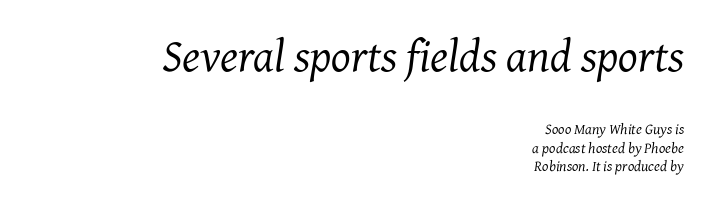
{"serif": "yes", "italic": "yes", "lean": "right", "slant_degrees": 7, "bold": "no", "weight": "regular", "width": "normal", "stroke_contrast": "medium", "x_height": "medium", "monospaced": "no", "underline": "no", "align": "right", "line_spacing_ratio": 1.21, "letter_spacing": "normal", "letter_spacing_em": 0.0, "larger_block": "first", "size_ratio": 3.07, "glyph_px": 46}
